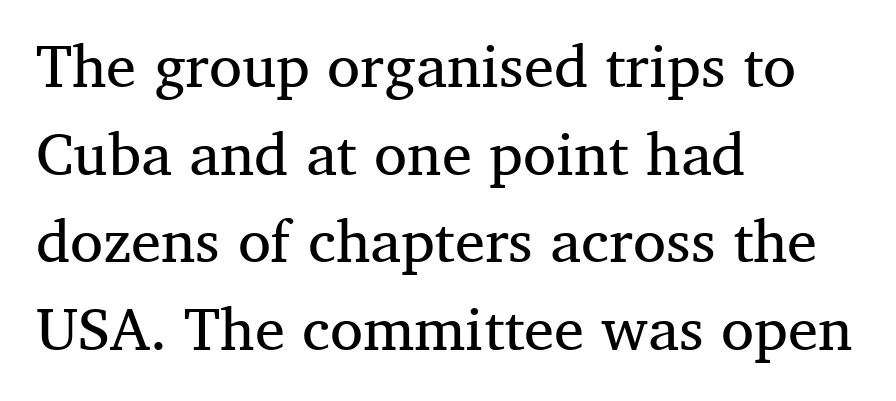
{"serif": "yes", "italic": "no", "bold": "no", "weight": "regular", "width": "normal", "stroke_contrast": "medium", "x_height": "medium", "monospaced": "no", "underline": "no", "align": "left", "line_spacing": "normal", "line_spacing_ratio": 1.46, "letter_spacing": "normal", "letter_spacing_em": 0.0, "glyph_px": 60}
